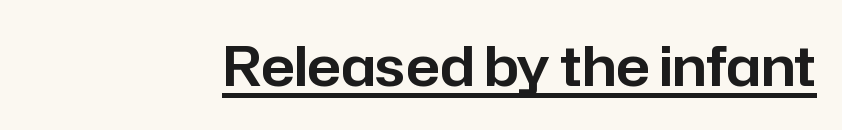
Q: Is the text italic (slanted)? A: No, it is upright.
Q: Is the typeface a serif or a sans-serif typeface? A: Sans-serif.
Q: Is the text underlined? A: Yes.
Q: Is the spacing between letters normal or unusually wide? A: Normal.
Q: Width (condensed, normal, or wide)? A: Normal.
Q: Stroke contrast? A: Low.
Q: x-height? A: Medium.
Q: Monospaced? A: No.
